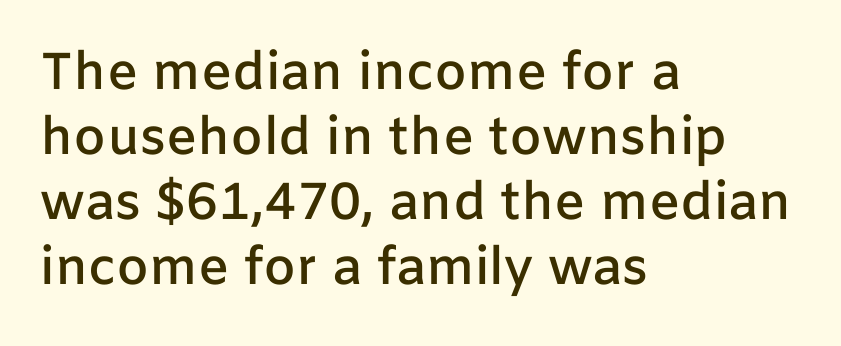
{"serif": "no", "italic": "no", "bold": "semi", "weight": "semibold", "width": "normal", "stroke_contrast": "low", "x_height": "medium", "monospaced": "no", "underline": "no", "align": "left", "line_spacing": "normal", "line_spacing_ratio": 1.25, "letter_spacing": "normal", "letter_spacing_em": 0.0, "glyph_px": 52}
